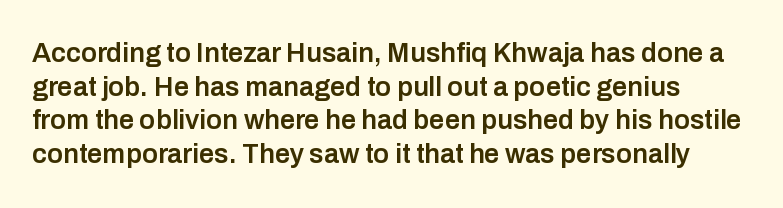
Ordinary non-slanted type is in use. Compared with typical paragraphs, the rows here are spaced about the same. These words are printed semibold, heavier than regular yet not bold. Quick note: underline off.
